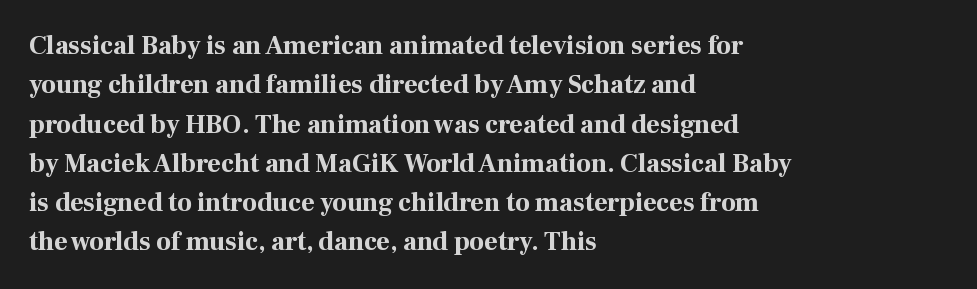
The image shows 26 px bold type, upright; set left-aligned, normal line spacing (1.51x), normal letter spacing, not underlined.
